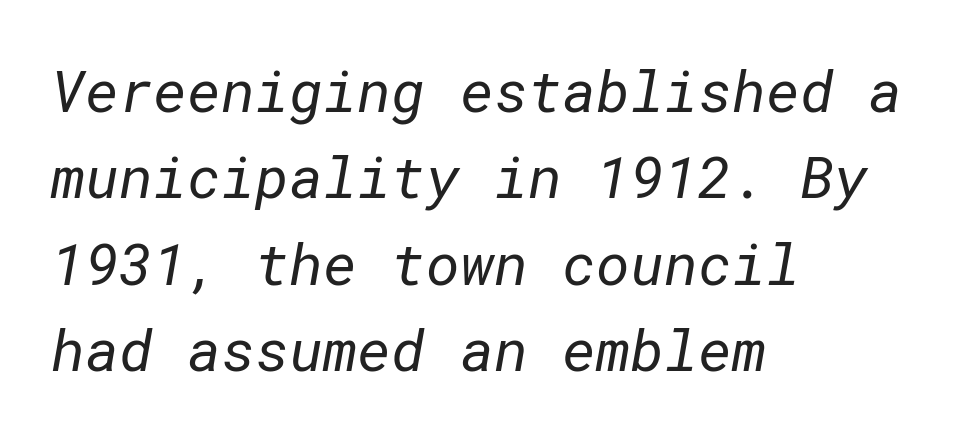
Q: Is the text bold? A: No.
Q: Is the typeface a serif or a sans-serif typeface? A: Sans-serif.
Q: Is the text underlined? A: No.
Q: How is the paragraph aligned? A: Left-aligned.
Q: Is the spacing between letters normal or unusually wide? A: Normal.
Q: Is the spacing between lines tight, normal or loose? A: Normal.
Q: Width (condensed, normal, or wide)? A: Normal.
Q: Stroke contrast? A: Low.
Q: x-height? A: Medium.
